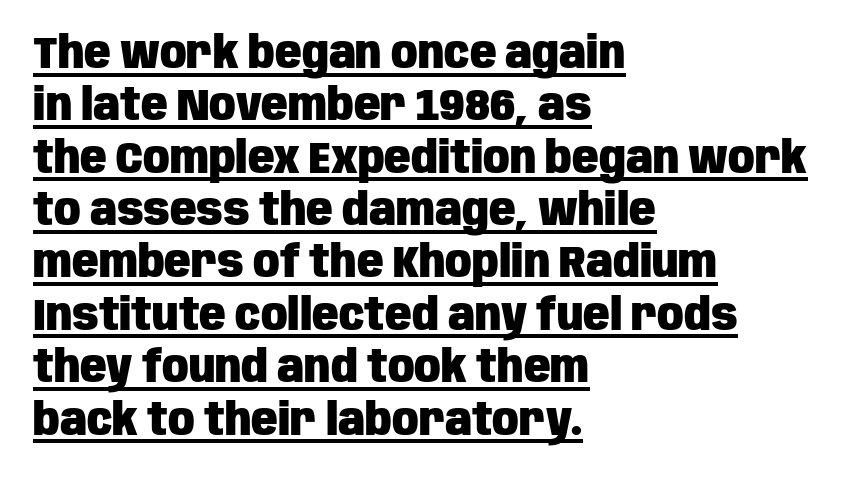
The image shows 44 px heavy, condensed sans-serif type, upright; set left-aligned, line spacing 1.19x, normal letter spacing, underlined; low stroke contrast and a large x-height.
